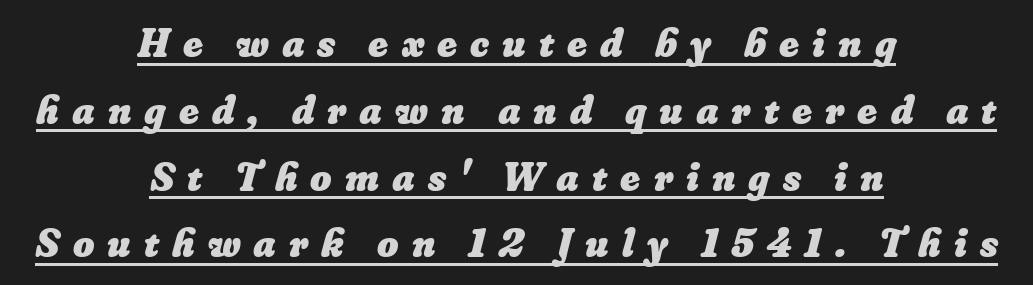
The image shows 41 px heavy type; set centered, normal line spacing (1.63x), unusually wide letter spacing (+0.32 em), underlined; low stroke contrast and a small x-height.
